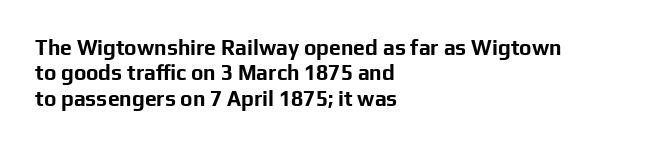
The gaps between neighbouring characters are ordinary and unremarkable. Heavy, bold letterforms. Posture: straight, roman, zero tilt. Caption: multi-line text, flush left, ragged right. Clear beneath every line of the passage.
